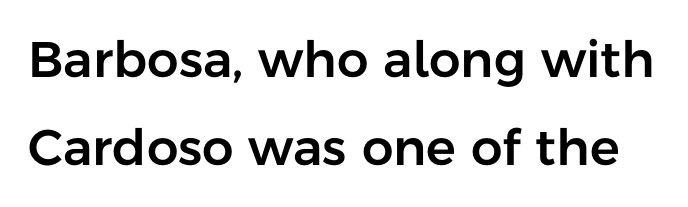
The image shows 50 px sans-serif type, upright; set line spacing 1.77x, normal letter spacing, not underlined; low stroke contrast and a medium x-height.
